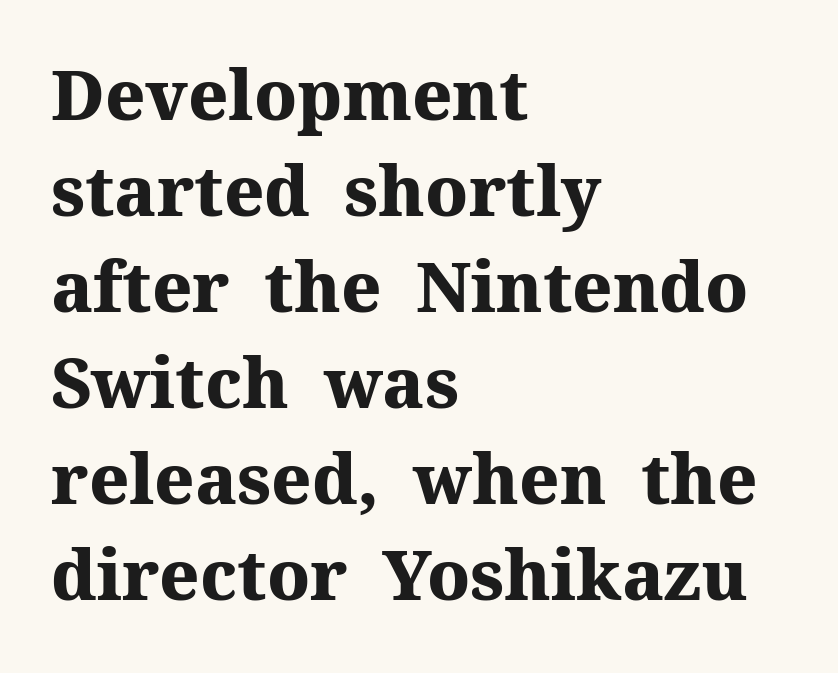
The image shows 69 px heavy serif type, upright; set left-aligned, normal line spacing (1.39x), normal letter spacing, not underlined; medium stroke contrast and a medium x-height.
